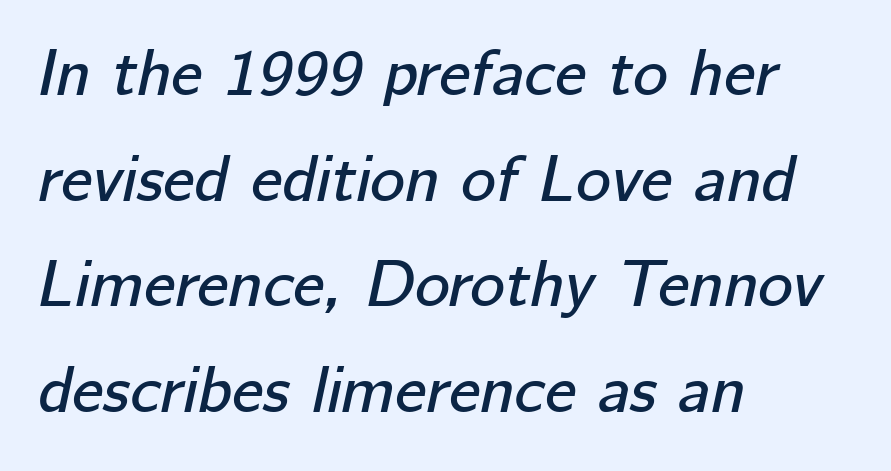
Q: Is the text italic (slanted)? A: Yes, it leans right by about 12 degrees.
Q: Is the text underlined? A: No.
Q: How is the paragraph aligned? A: Left-aligned.
Q: Is the spacing between letters normal or unusually wide? A: Normal.
Q: Is the spacing between lines tight, normal or loose? A: Normal.
Q: Width (condensed, normal, or wide)? A: Normal.
Q: Stroke contrast? A: Low.
Q: x-height? A: Medium.
Q: Monospaced? A: No.
